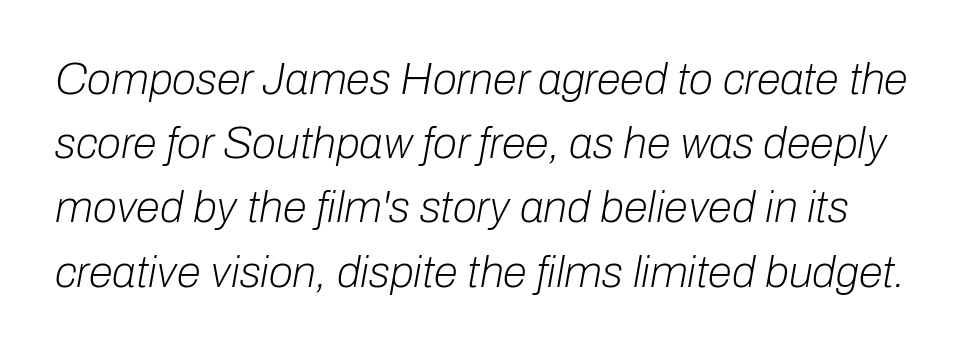
Does extra space separate the letters? No, they use regular spacing. Reading down the column, the eye jumps a familiar distance to each next line. Glance below the letters and you will spot only blank space. This sample has the flowing, uneven cadence of proportional lettering. If you drew a line through each stem, it would be angled.
